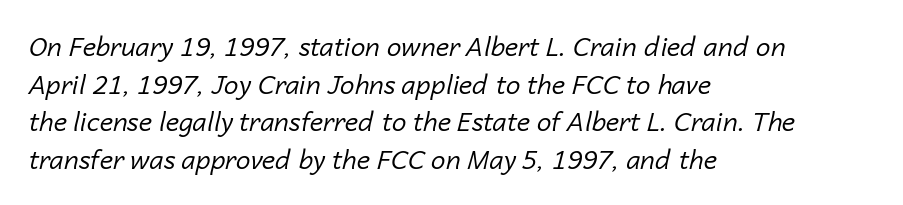
The image shows 26 px text type, italic (leaning right); set left-aligned, normal line spacing (1.45x), normal letter spacing, not underlined.
